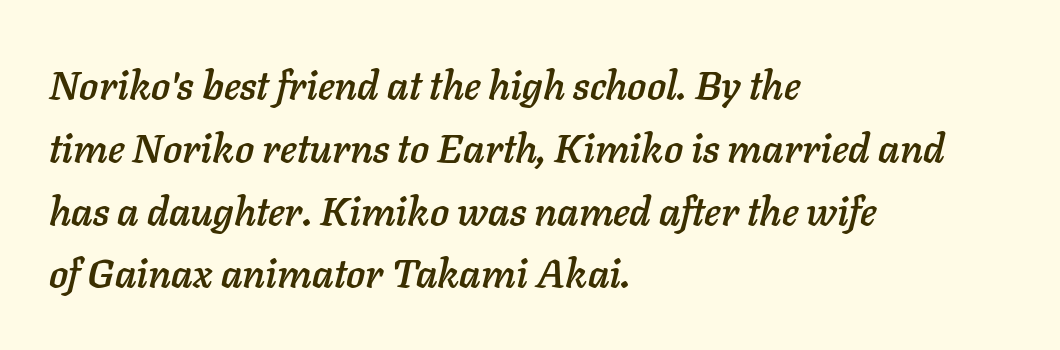
Q: Is the text italic (slanted)? A: Yes, it leans right by about 11 degrees.
Q: Is the text underlined? A: No.
Q: How is the paragraph aligned? A: Left-aligned.
Q: Is the spacing between letters normal or unusually wide? A: Normal.
Q: Is the spacing between lines tight, normal or loose? A: Normal.
Q: Width (condensed, normal, or wide)? A: Normal.
Q: Stroke contrast? A: Low.
Q: x-height? A: Medium.
Q: Monospaced? A: No.
